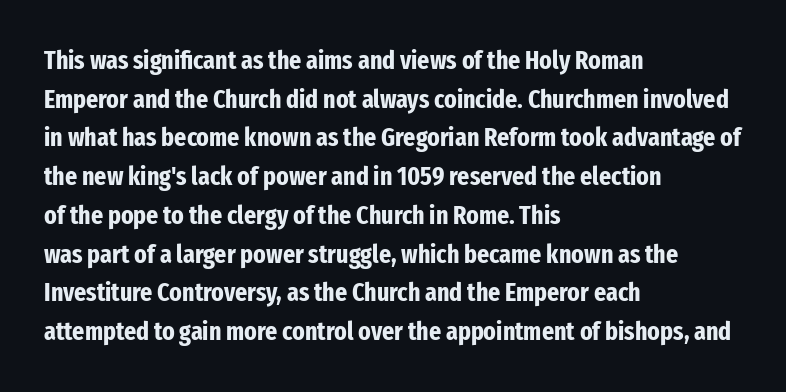
Q: Is the text bold? A: Yes.
Q: Is the text italic (slanted)? A: No, it is upright.
Q: Is the text underlined? A: No.
Q: How is the paragraph aligned? A: Left-aligned.
Q: Is the spacing between letters normal or unusually wide? A: Normal.
Q: Is the spacing between lines tight, normal or loose? A: Normal.
